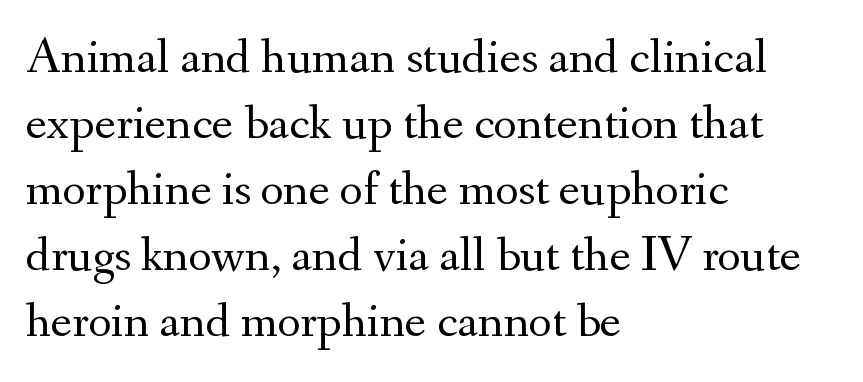
Q: Is the text bold? A: No.
Q: Is the text italic (slanted)? A: No, it is upright.
Q: Is the typeface a serif or a sans-serif typeface? A: Serif.
Q: Is the text underlined? A: No.
Q: How is the paragraph aligned? A: Left-aligned.
Q: Is the spacing between letters normal or unusually wide? A: Normal.
Q: Is the spacing between lines tight, normal or loose? A: Normal.
Q: Width (condensed, normal, or wide)? A: Normal.
Q: Stroke contrast? A: Medium.
Q: x-height? A: Small.
Q: Monospaced? A: No.
